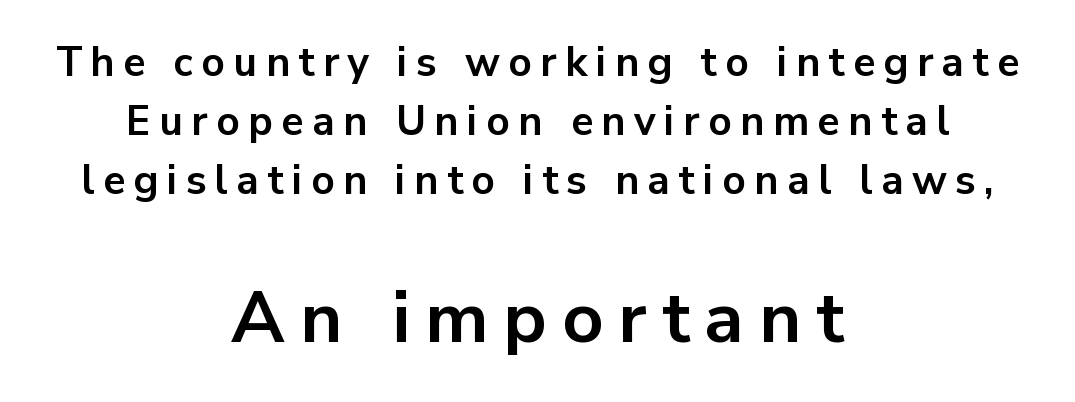
{"serif": "no", "italic": "no", "bold": "yes", "weight": "bold", "width": "normal", "stroke_contrast": "low", "x_height": "medium", "monospaced": "no", "underline": "no", "align": "center", "line_spacing": "normal", "line_spacing_ratio": 1.44, "letter_spacing": "wide", "letter_spacing_em": 0.21, "larger_block": "second", "size_ratio": 1.76, "glyph_px": 72}
